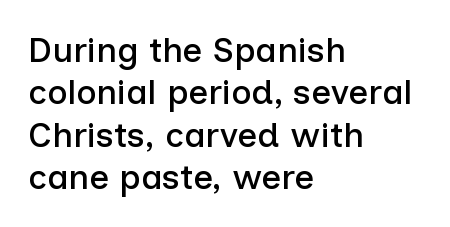
The strip under each line holds only bare page. Characters follow at the spacing the type designer built in. This rendering employs a face without finishing strokes, i.e., a sans-serif. Each line starts at the same left margin while the right side varies. Posture: vertical.
